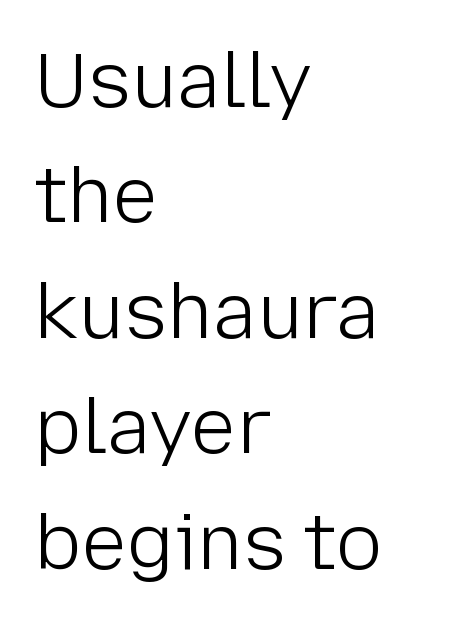
One-word summary of the alignment: left. The axis of the letterforms is exactly vertical. These lines are rendered in a variable-pitch font. The gaps between neighbouring characters are ordinary and unremarkable. The space directly below the letters is spotless.
